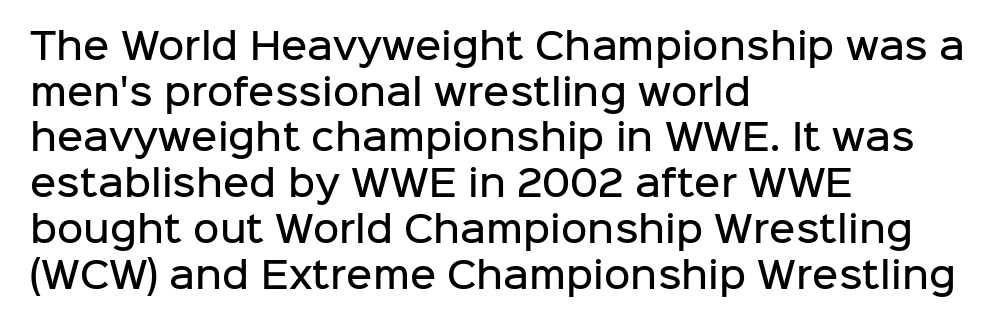
Q: Is the text bold? A: Semi-bold.
Q: Is the text italic (slanted)? A: No, it is upright.
Q: Is the typeface a serif or a sans-serif typeface? A: Sans-serif.
Q: Is the text underlined? A: No.
Q: How is the paragraph aligned? A: Left-aligned.
Q: Is the spacing between letters normal or unusually wide? A: Normal.
Q: Is the spacing between lines tight, normal or loose? A: Normal.
Q: Width (condensed, normal, or wide)? A: Normal.
Q: Stroke contrast? A: Low.
Q: x-height? A: Medium.
Q: Monospaced? A: No.
